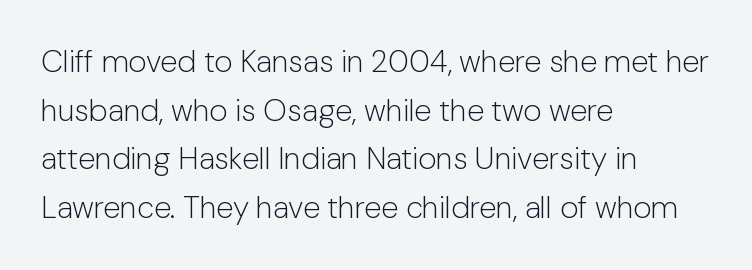
Q: Is the text bold? A: No.
Q: Is the text italic (slanted)? A: No, it is upright.
Q: Is the typeface a serif or a sans-serif typeface? A: Sans-serif.
Q: Is the text underlined? A: No.
Q: How is the paragraph aligned? A: Left-aligned.
Q: Is the spacing between letters normal or unusually wide? A: Normal.
Q: Is the spacing between lines tight, normal or loose? A: Normal.
Q: Width (condensed, normal, or wide)? A: Normal.
Q: Stroke contrast? A: Low.
Q: x-height? A: Medium.
Q: Monospaced? A: No.
